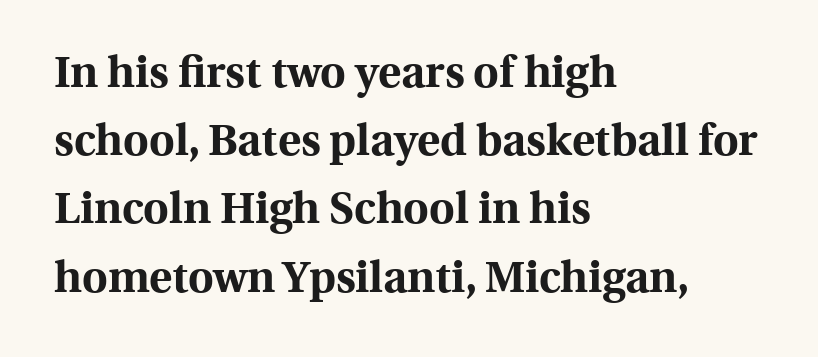
Q: Is the text bold? A: Yes.
Q: Is the text italic (slanted)? A: No, it is upright.
Q: Is the typeface a serif or a sans-serif typeface? A: Serif.
Q: Is the text underlined? A: No.
Q: How is the paragraph aligned? A: Left-aligned.
Q: Is the spacing between letters normal or unusually wide? A: Normal.
Q: Is the spacing between lines tight, normal or loose? A: Normal.
Q: Width (condensed, normal, or wide)? A: Normal.
Q: x-height? A: Medium.
Q: Monospaced? A: No.
